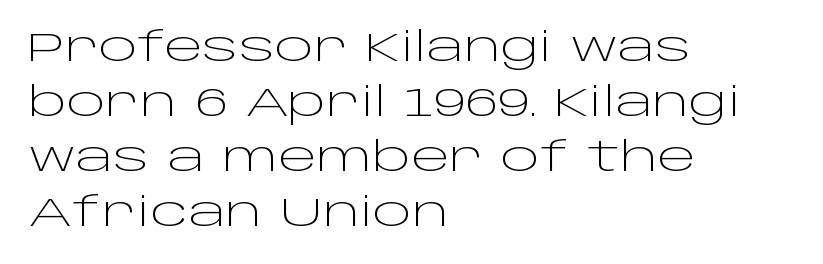
Are there feet on the stems? There aren't — it's a sans. In terms of posture, this sample is upright. Do the characters align in a grid? No, the font is proportional. Nothing heavy about these letters — not bold at all. Vertically, the passage feels balanced, rows spaced as you'd expect. The baseline area is clear.
